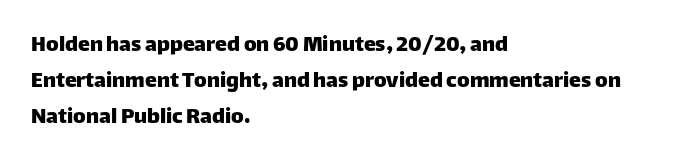
Q: Is the text italic (slanted)? A: No, it is upright.
Q: Is the text underlined? A: No.
Q: How is the paragraph aligned? A: Left-aligned.
Q: Is the spacing between letters normal or unusually wide? A: Normal.
Q: Is the spacing between lines tight, normal or loose? A: Normal.
